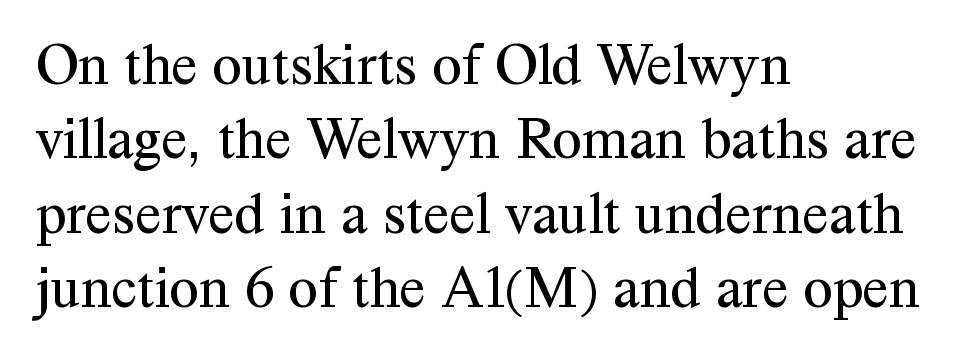
Q: Is the text bold? A: No.
Q: Is the text italic (slanted)? A: No, it is upright.
Q: Is the typeface a serif or a sans-serif typeface? A: Serif.
Q: Is the text underlined? A: No.
Q: How is the paragraph aligned? A: Left-aligned.
Q: Is the spacing between letters normal or unusually wide? A: Normal.
Q: Width (condensed, normal, or wide)? A: Normal.
Q: Stroke contrast? A: Medium.
Q: x-height? A: Medium.
Q: Monospaced? A: No.
